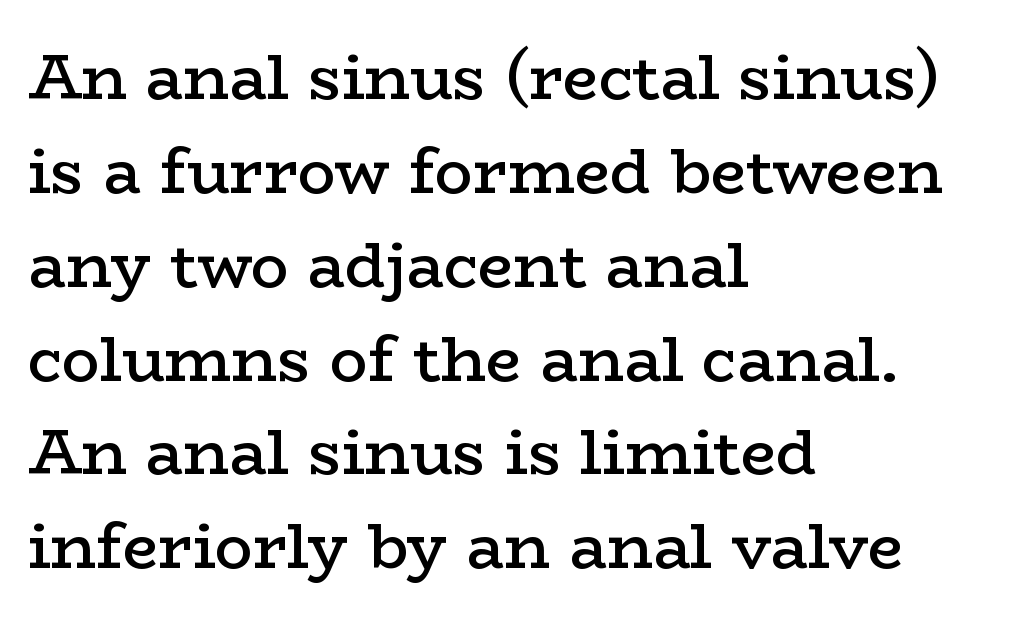
{"serif": "yes", "italic": "no", "bold": "semi", "weight": "semibold", "width": "wide", "stroke_contrast": "low", "x_height": "medium", "monospaced": "no", "underline": "no", "align": "left", "line_spacing": "normal", "line_spacing_ratio": 1.49, "letter_spacing": "normal", "letter_spacing_em": 0.0, "glyph_px": 63}
